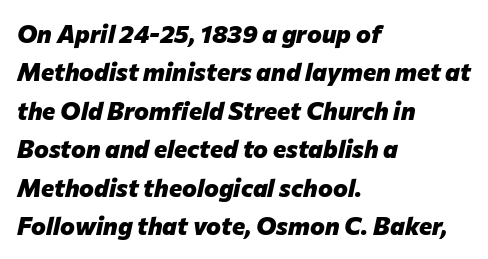
Q: Is the text bold? A: Yes.
Q: Is the text italic (slanted)? A: Yes, it leans right by about 12 degrees.
Q: Is the text underlined? A: No.
Q: How is the paragraph aligned? A: Left-aligned.
Q: Is the spacing between letters normal or unusually wide? A: Normal.
Q: Is the spacing between lines tight, normal or loose? A: Normal.
